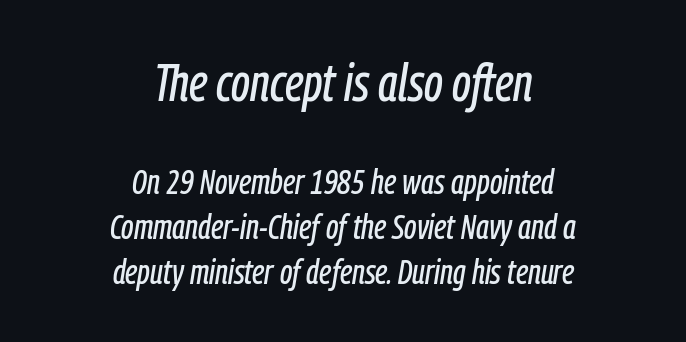
Interline gaps are of average width in this sample. A centered setting, common on invitations and titles, is used for this passage. Students, note that the glyphs here touch the page at normal intervals. Proportional: the letters do not fall into vertical columns.
